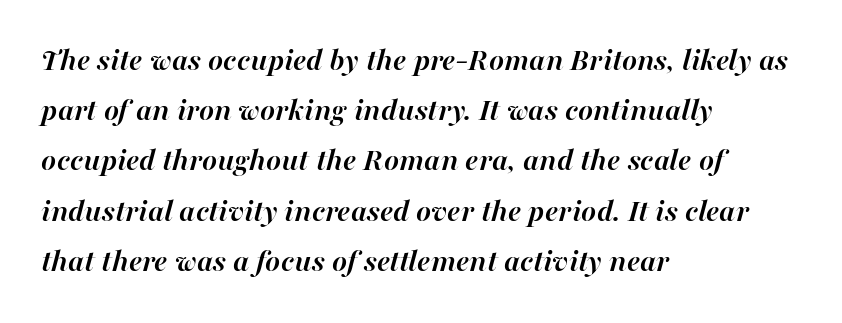
{"italic": "yes", "lean": "right", "slant_degrees": 16, "bold": "yes", "weight": "semibold", "width": "normal", "stroke_contrast": "high", "x_height": "medium", "monospaced": "no", "underline": "no", "align": "left", "line_spacing": "normal", "line_spacing_ratio": 1.57, "letter_spacing": "normal", "letter_spacing_em": 0.0, "glyph_px": 32}
